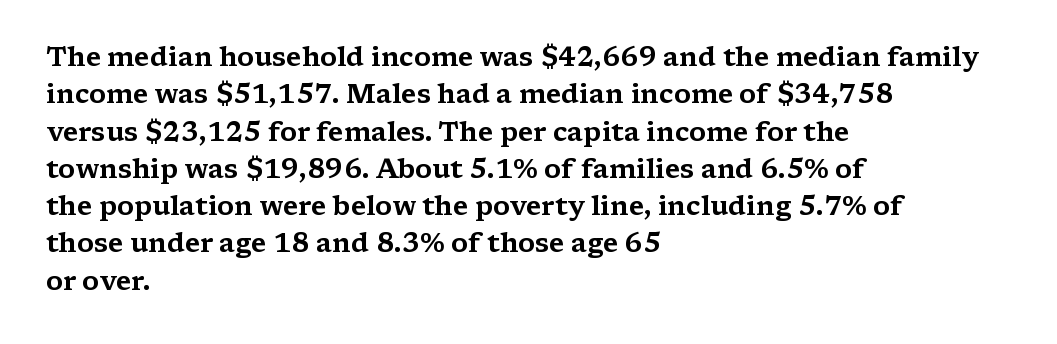
Q: Is the text italic (slanted)? A: No, it is upright.
Q: Is the text underlined? A: No.
Q: How is the paragraph aligned? A: Left-aligned.
Q: Is the spacing between letters normal or unusually wide? A: Normal.
Q: Is the spacing between lines tight, normal or loose? A: Normal.
